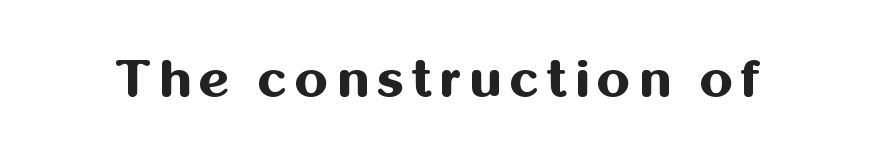
The image shows 53 px bold sans-serif type, upright; set not underlined; medium stroke contrast and a medium x-height.
